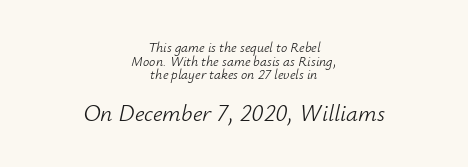
Block two is the big one; block one sits smaller above it. There's an unmistakable incline to the writing here. Reading down the block, each line starts at a different indent, mirrored at its end. Compared with a typical body face, this is equally light or lighter still. The line-height multiplier appears low, near solid setting.
